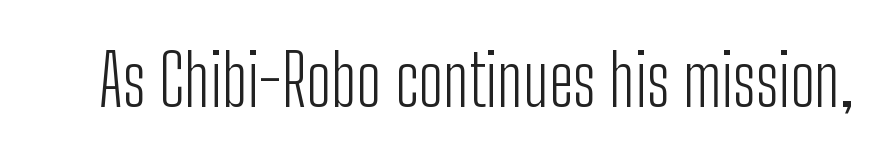
On a weight scale, this lands at 450 or below. In terms of posture, this sample is upright. Tracking value appears to be zero — textbook default spacing. Typographically, this falls in the sans-serif category. Glance below the letters and you will spot only blank space. Do the characters align in a grid? No, the font is proportional.
